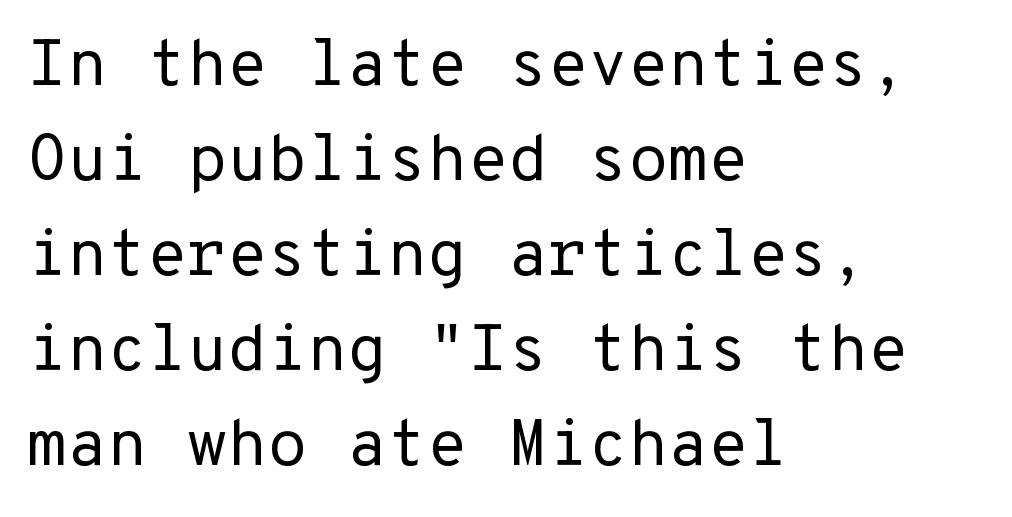
The image shows 65 px regular-weight sans-serif type, upright, monospaced; set left-aligned, normal line spacing (1.46x), normal letter spacing, not underlined; low stroke contrast and a medium x-height.
